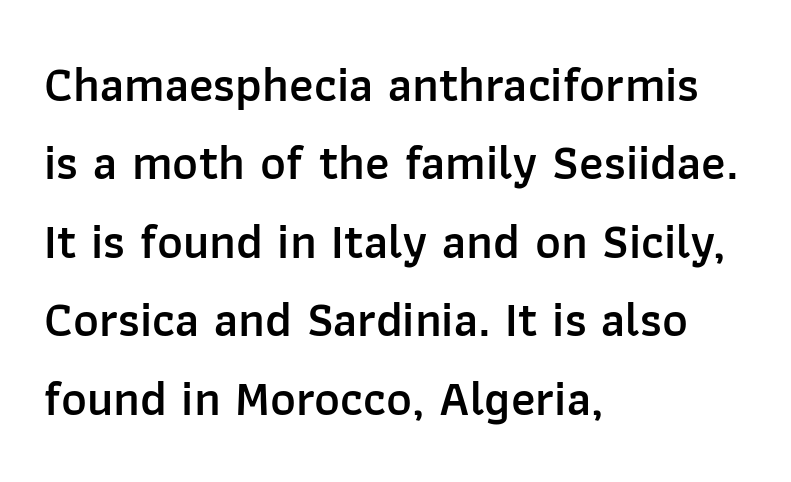
{"serif": "no", "italic": "no", "bold": "semi", "weight": "semibold", "width": "normal", "stroke_contrast": "low", "x_height": "medium", "monospaced": "no", "underline": "no", "align": "left", "line_spacing": "normal", "line_spacing_ratio": 1.6, "letter_spacing": "normal", "letter_spacing_em": 0.0, "glyph_px": 49}
